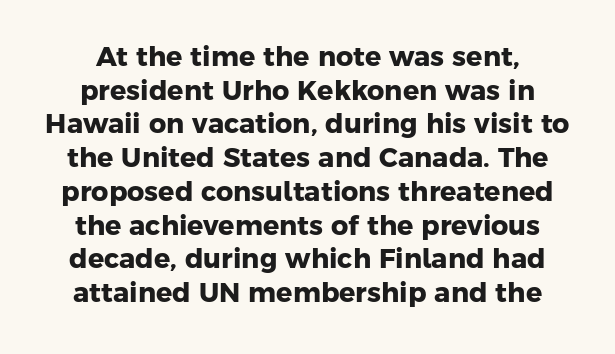
Q: Is the text bold? A: Yes.
Q: Is the text underlined? A: No.
Q: Is the spacing between letters normal or unusually wide? A: Normal.
Q: Is the spacing between lines tight, normal or loose? A: Normal.
